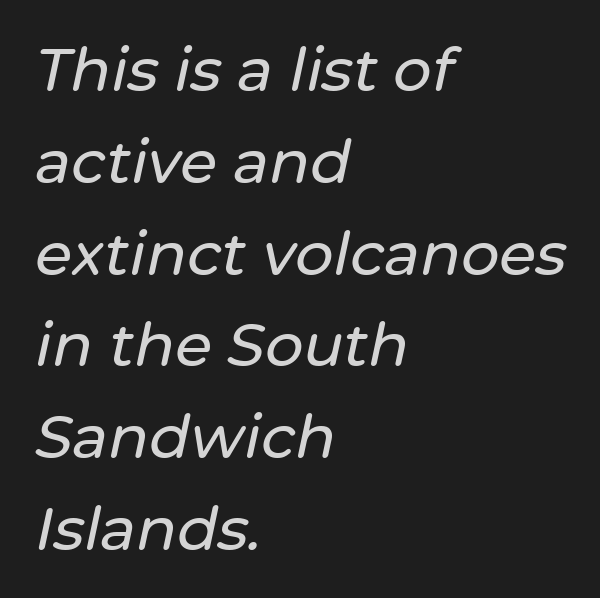
The image shows 60 px text type, italic (leaning right); set left-aligned, normal line spacing (1.53x), normal letter spacing, not underlined; low stroke contrast and a medium x-height.
